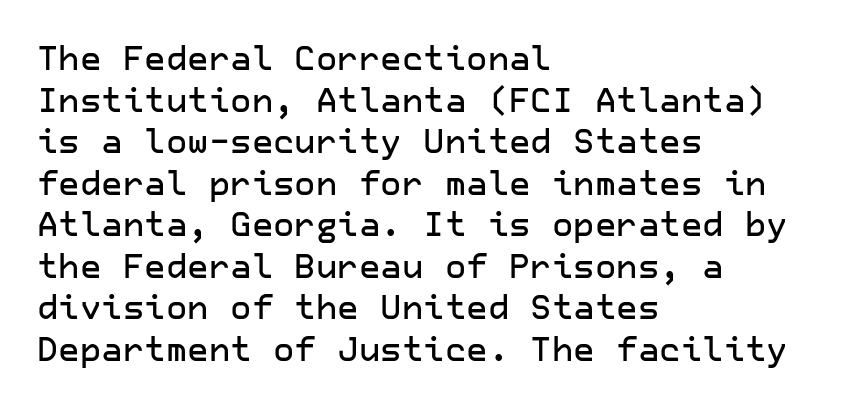
The image shows 33 px sans-serif type, upright; set left-aligned, normal line spacing (1.26x), normal letter spacing, not underlined; low stroke contrast and a medium x-height.
